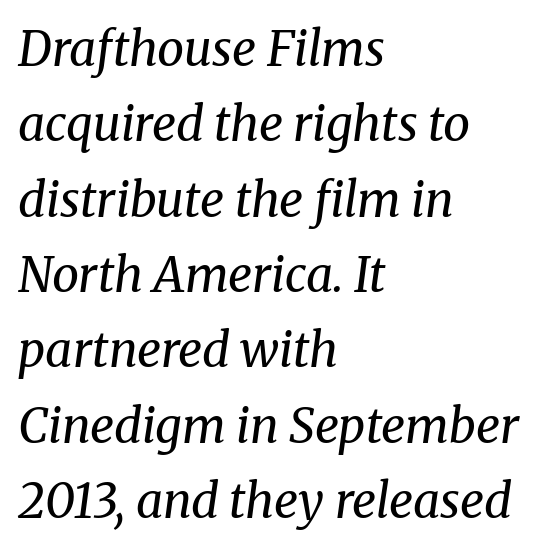
The lettering tilts uniformly, giving the passage an italic look. Underline: absent. Stems and bowls with no extra thickness — not bold. Unlike a clean sans, this face finishes its strokes with serifs. Here the designer chose a conventional face with non-uniform glyph widths. One-word summary of the alignment: left.
